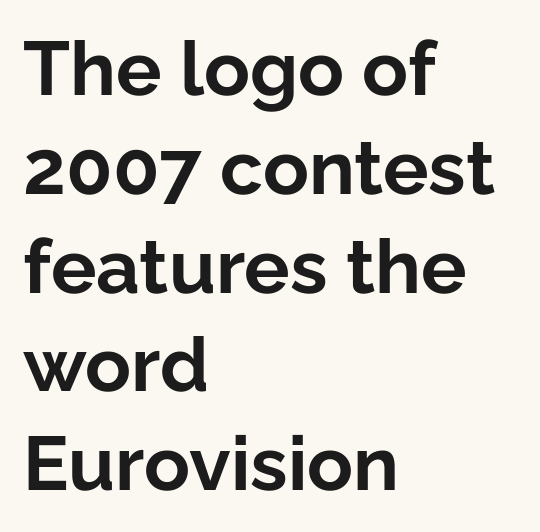
{"serif": "no", "italic": "no", "bold": "yes", "weight": "bold", "width": "normal", "stroke_contrast": "low", "x_height": "medium", "monospaced": "no", "underline": "no", "align": "left", "line_spacing": "normal", "line_spacing_ratio": 1.3, "letter_spacing": "normal", "letter_spacing_em": 0.0, "glyph_px": 76}
